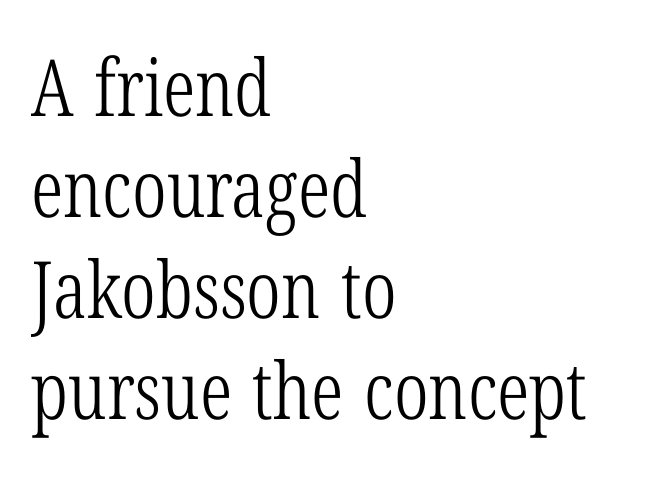
The image shows 79 px light, condensed serif type; set left-aligned, normal line spacing (1.28x), normal letter spacing, not underlined; low stroke contrast and a medium x-height.
